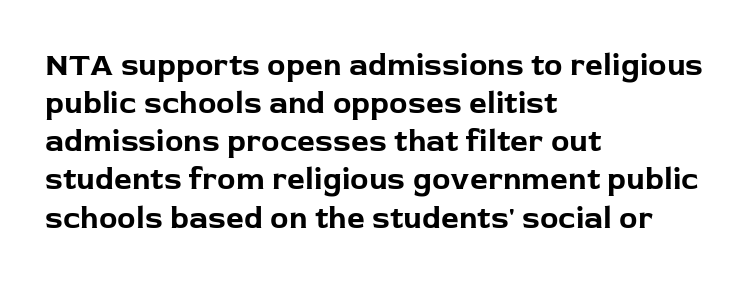
Regarding serifs, this sample does without them. Vertical strokes here are truly vertical. Left-aligned paragraph, ragged on the right. Anything drawn beneath the words? Only blank space. Look at the stroke-to-counter ratio: heavy, a bold. Spacing verdict: proportional, widths tailored to each character.
